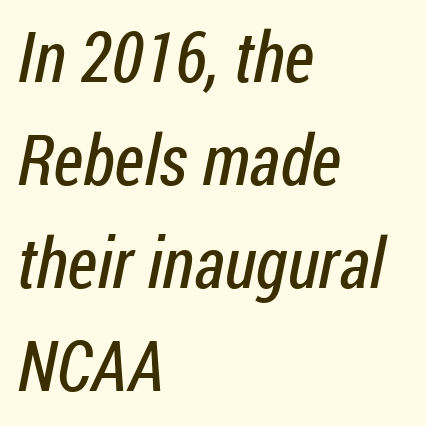
The image shows 70 px regular-weight, condensed sans-serif type; set left-aligned, normal line spacing (1.47x), normal letter spacing, not underlined; low stroke contrast and a medium x-height.
